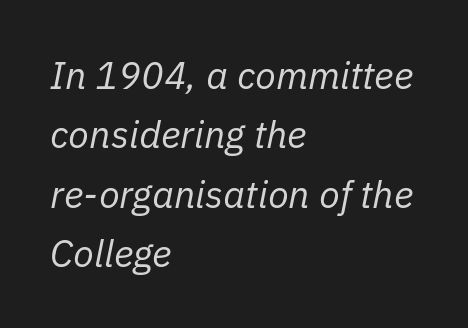
The image shows 38 px regular-weight type, italic (leaning right); set left-aligned, normal line spacing (1.56x), normal letter spacing, not underlined; low stroke contrast and a medium x-height.
